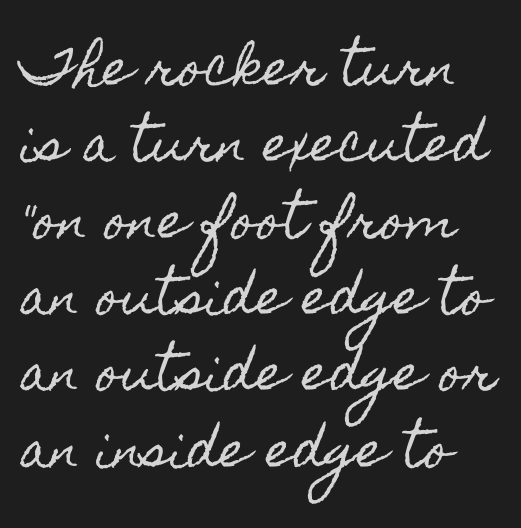
Nobody touched the tracking dial on this one. The line-height multiplier appears to be the usual default. The specimen omits any rule beneath the text block's lines. Is the block centered? No — it sits flush against the left margin.
